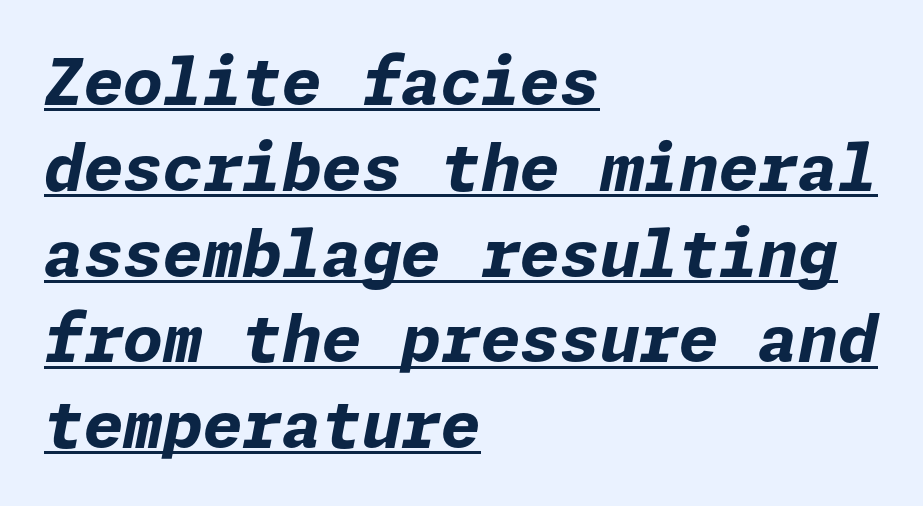
Q: Is the text bold? A: Yes.
Q: Is the text italic (slanted)? A: Yes, it leans right by about 11 degrees.
Q: Is the text underlined? A: Yes.
Q: How is the paragraph aligned? A: Left-aligned.
Q: Is the spacing between letters normal or unusually wide? A: Normal.
Q: Is the spacing between lines tight, normal or loose? A: Normal.
Q: Width (condensed, normal, or wide)? A: Normal.
Q: Stroke contrast? A: Low.
Q: x-height? A: Medium.
